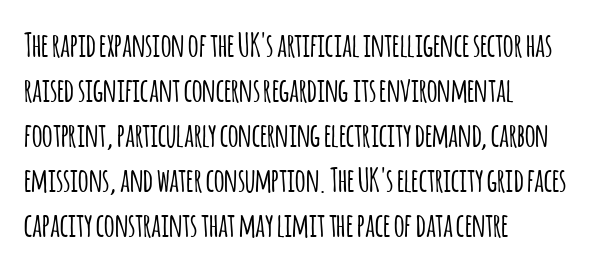
What's the leading like? Ordinary, nothing unusual. Visually the block forms a straight wall on the left and a jagged coastline on the right. The words here are not underlined. Nope, not italic — everything's standing straight. The rendering shows plain stroke endings on the letterforms — a sans-serif design.
